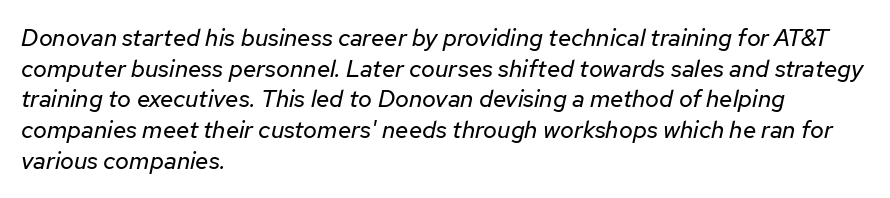
{"italic": "yes", "lean": "right", "slant_degrees": 12, "bold": "no", "underline": "no", "align": "left", "line_spacing": "normal", "line_spacing_ratio": 1.28, "letter_spacing": "normal", "letter_spacing_em": 0.0, "glyph_px": 24}
